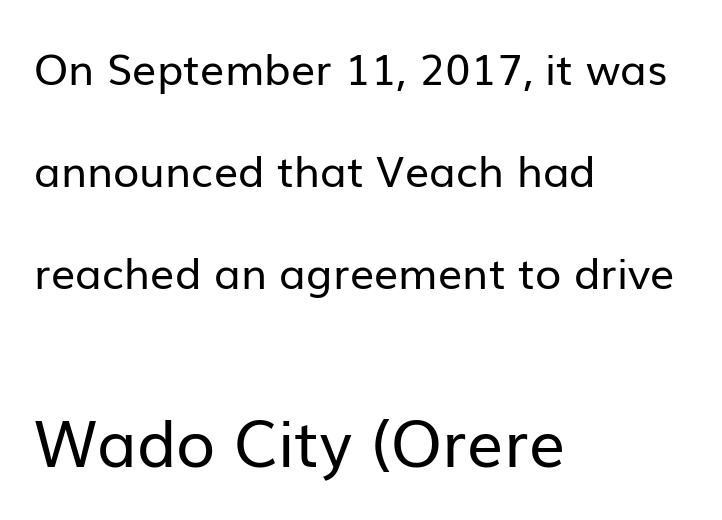
One glance says open: line gaps are wider than usual. The passage is arranged the way most books set body copy — flush left. Character size in the trailing block exceeds that of the leading block. Letter spacing: default.
